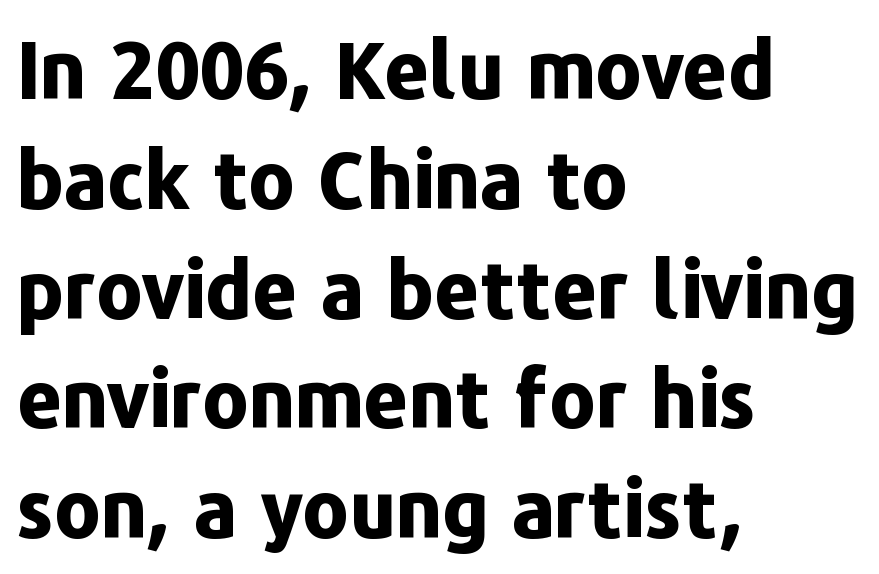
The image shows 79 px bold sans-serif type, upright; set left-aligned, normal line spacing (1.39x), normal letter spacing, not underlined; low stroke contrast and a medium x-height.
